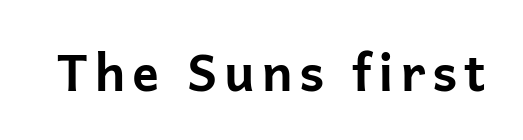
The image shows 50 px bold sans-serif type, upright; set not underlined; low stroke contrast and a medium x-height.
